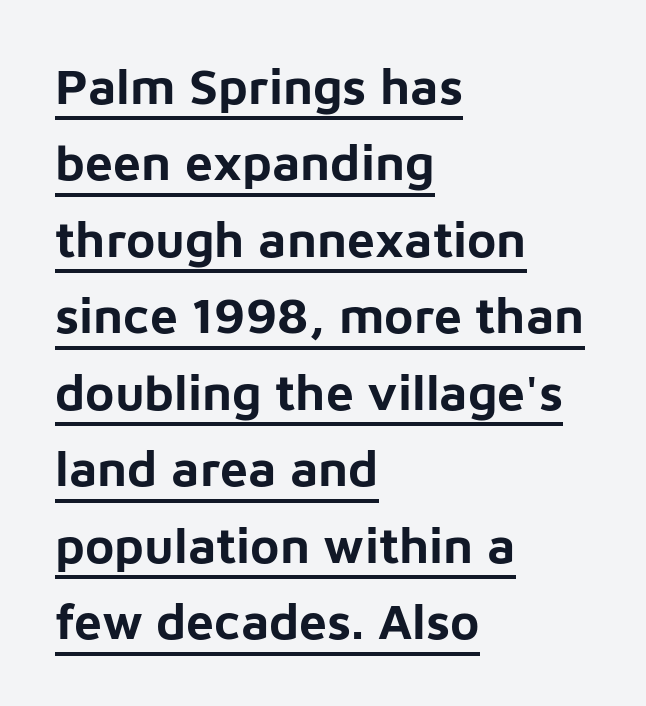
{"serif": "no", "italic": "no", "bold": "yes", "weight": "bold", "width": "normal", "stroke_contrast": "low", "x_height": "medium", "monospaced": "no", "underline": "yes", "align": "left", "line_spacing": "normal", "line_spacing_ratio": 1.53, "letter_spacing": "normal", "letter_spacing_em": 0.0, "glyph_px": 50}
